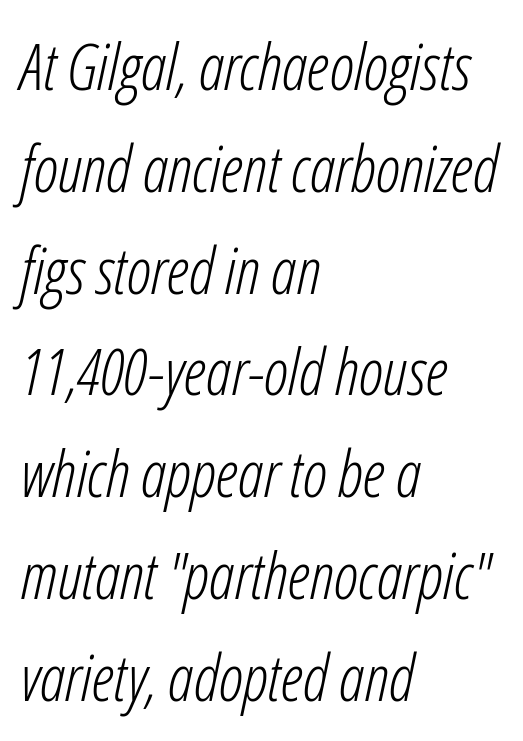
No letter is thick-stroked: the sample isn't bold. Here the designer chose a conventional face with non-uniform glyph widths. The lettering tilts uniformly, giving the passage an italic look. One glance says typical: line gaps are just what's usual. The letters sit at their default tracking, neither squeezed nor spread. The text block is weighted toward the left margin, trailing off unevenly rightward.
